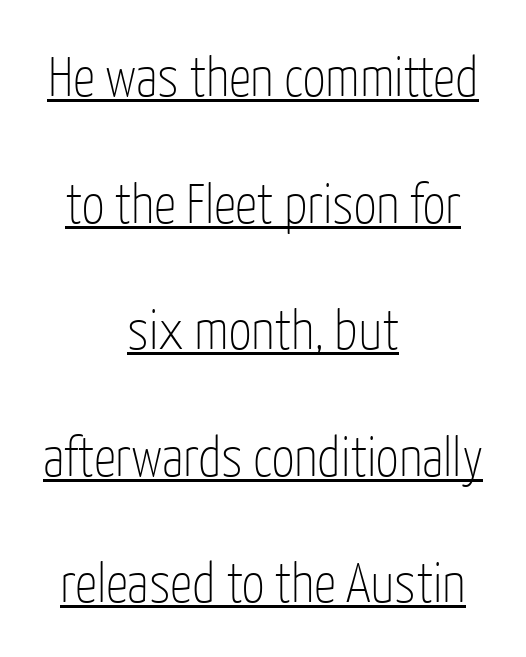
Q: Is the text bold? A: No.
Q: Is the text italic (slanted)? A: No, it is upright.
Q: Is the typeface a serif or a sans-serif typeface? A: Sans-serif.
Q: Is the text underlined? A: Yes.
Q: How is the paragraph aligned? A: Centered.
Q: Is the spacing between letters normal or unusually wide? A: Normal.
Q: Is the spacing between lines tight, normal or loose? A: Loose.
Q: Width (condensed, normal, or wide)? A: Condensed.
Q: Stroke contrast? A: Low.
Q: x-height? A: Medium.
Q: Monospaced? A: No.
